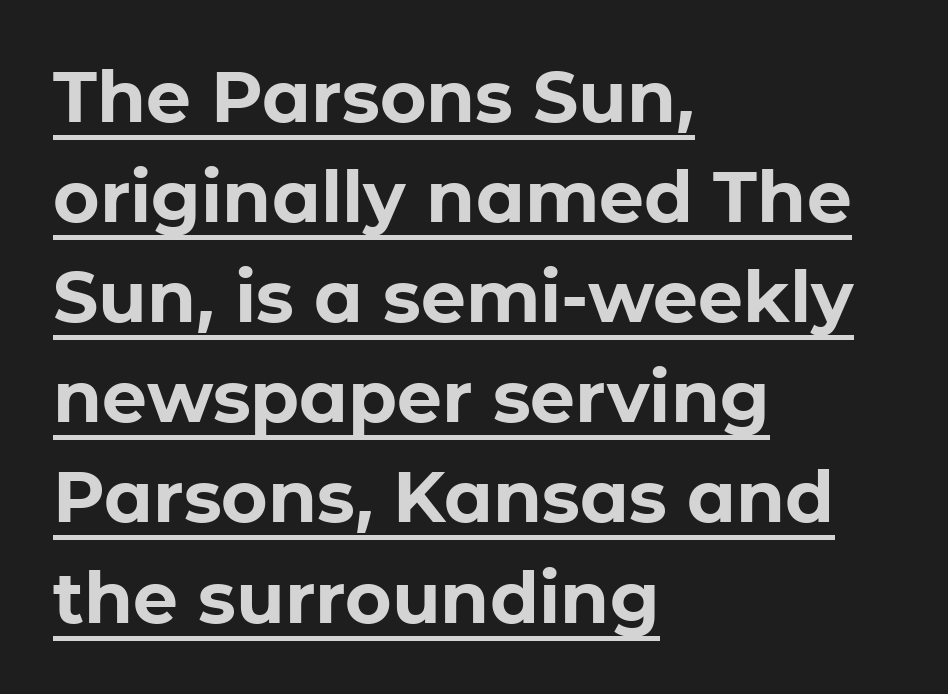
Q: Is the text bold? A: Yes.
Q: Is the text italic (slanted)? A: No, it is upright.
Q: Is the typeface a serif or a sans-serif typeface? A: Sans-serif.
Q: Is the text underlined? A: Yes.
Q: How is the paragraph aligned? A: Left-aligned.
Q: Is the spacing between letters normal or unusually wide? A: Normal.
Q: Is the spacing between lines tight, normal or loose? A: Normal.
Q: Width (condensed, normal, or wide)? A: Normal.
Q: Stroke contrast? A: Low.
Q: x-height? A: Medium.
Q: Monospaced? A: No.
